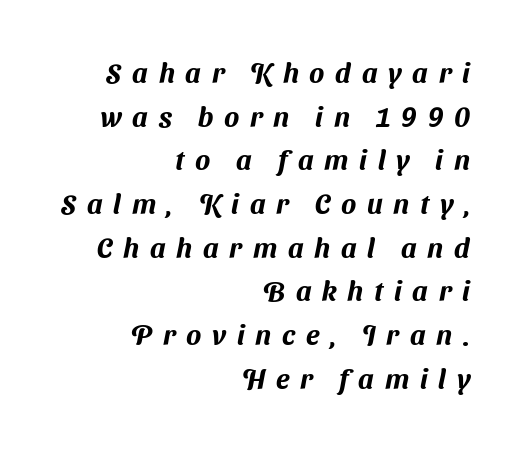
Q: Is the typeface a serif or a sans-serif typeface? A: Sans-serif.
Q: Is the text underlined? A: No.
Q: How is the paragraph aligned? A: Right-aligned.
Q: Is the spacing between letters normal or unusually wide? A: Unusually wide.
Q: Is the spacing between lines tight, normal or loose? A: Normal.
Q: Width (condensed, normal, or wide)? A: Normal.
Q: Stroke contrast? A: Medium.
Q: x-height? A: Medium.
Q: Monospaced? A: No.
